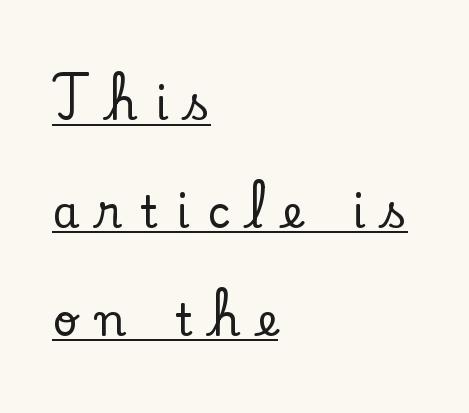
Do the letters lean? They stand straight. Character widths vary here, with narrow letters taking less room than wide ones. These characters rest on top of a visible drawn line. All the whitespace from short lines collects on the right. The gaps between neighbouring characters are conspicuously large. A serif font was chosen for this passage.
